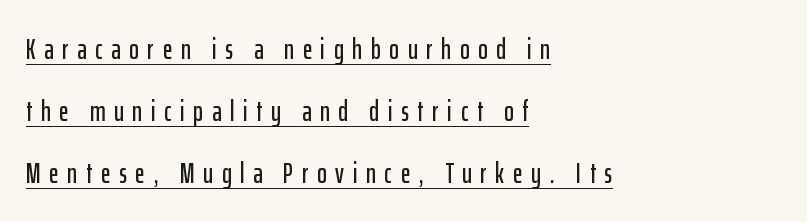
{"serif": "no", "italic": "no", "width": "condensed", "stroke_contrast": "low", "x_height": "medium", "monospaced": "no", "underline": "yes", "align": "left", "line_spacing": "loose", "line_spacing_ratio": 2.13, "letter_spacing": "wide", "letter_spacing_em": 0.3, "glyph_px": 29}
